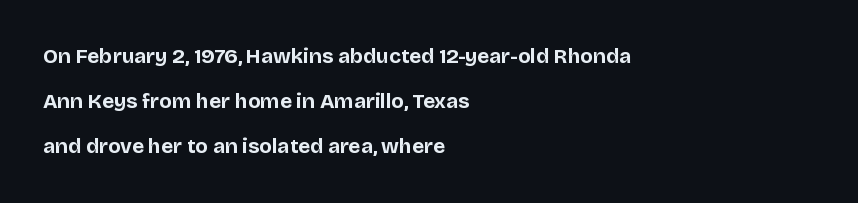
In terms of weight, the rendering is a true, heavy bold. A great deal of white space separates one row of letters from the next. Look at the tracking — it's just the regular setting, nothing added. These lines stack with their left ends in a neat column. These lines were composed using upright roman letters.
